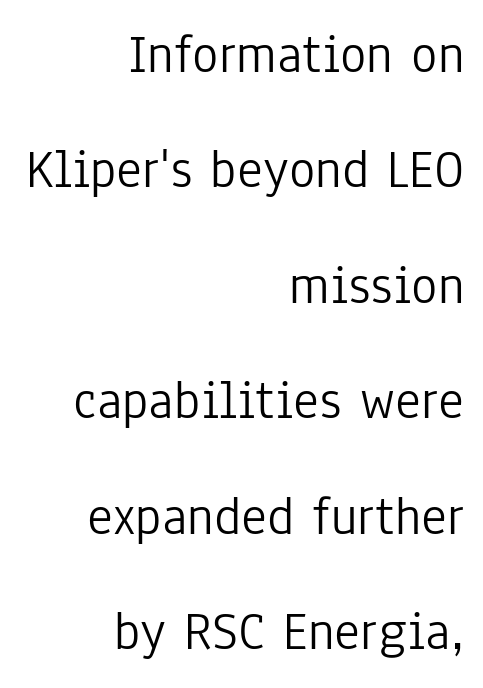
This rendering leaves character spacing at its baseline value. Unmarked baselines from the first word to the last. Counters stay open thanks to moderate or lighter strokes. Here the designer chose a conventional face with non-uniform glyph widths. Is the block centered? No — it sits flush against the right margin. Successive baselines arrive slowly, with a big drop between each.
